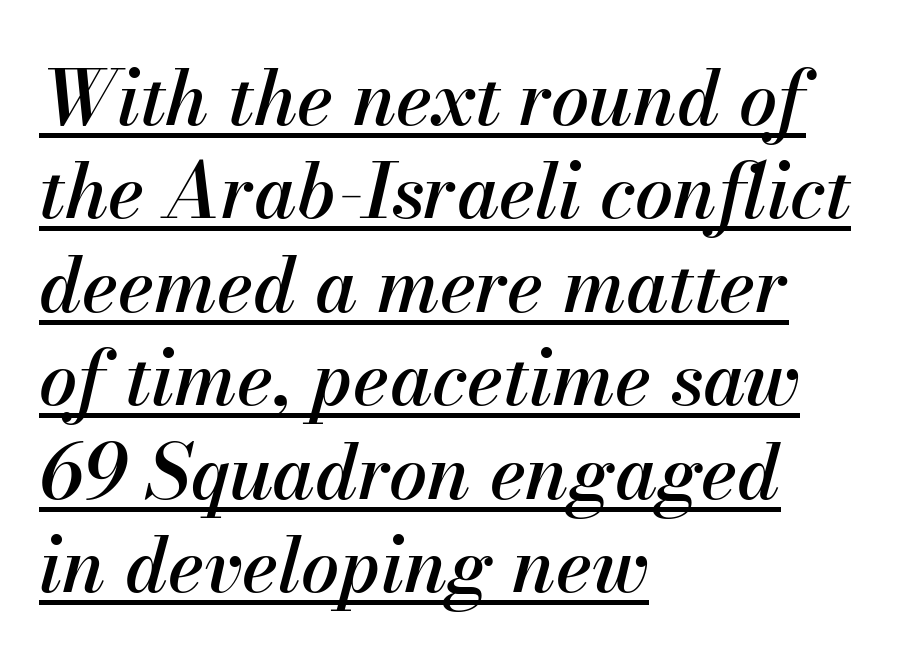
Q: Is the text italic (slanted)? A: Yes, it leans right by about 13 degrees.
Q: Is the text underlined? A: Yes.
Q: How is the paragraph aligned? A: Left-aligned.
Q: Is the spacing between letters normal or unusually wide? A: Normal.
Q: Width (condensed, normal, or wide)? A: Normal.
Q: Stroke contrast? A: Medium.
Q: x-height? A: Small.
Q: Monospaced? A: No.
